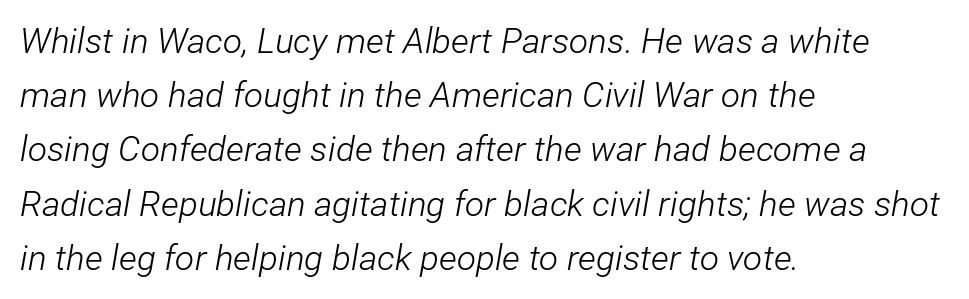
The image shows 35 px light, condensed type, italic (leaning right); set left-aligned, normal line spacing (1.55x), normal letter spacing, not underlined; low stroke contrast and a medium x-height.
